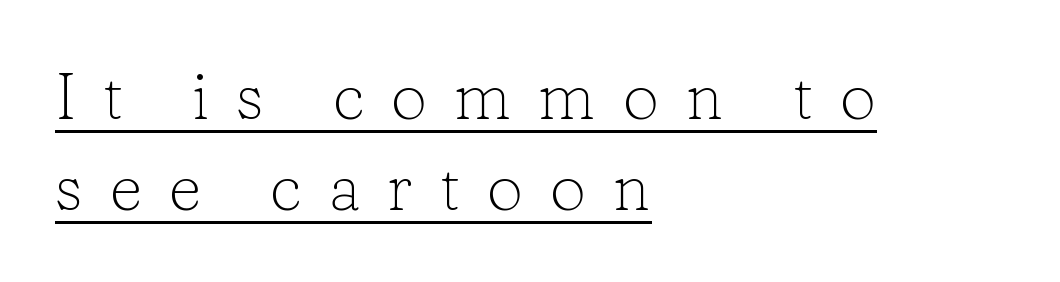
{"serif": "yes", "italic": "no", "bold": "no", "weight": "light", "width": "normal", "stroke_contrast": "low", "x_height": "medium", "monospaced": "no", "underline": "yes", "align": "left", "line_spacing": "normal", "line_spacing_ratio": 1.4, "letter_spacing": "wide", "letter_spacing_em": 0.41, "glyph_px": 65}
